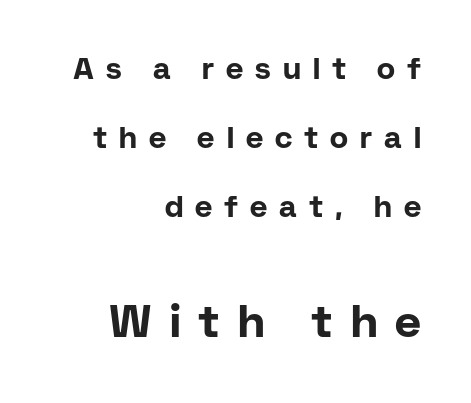
{"serif": "no", "italic": "no", "bold": "yes", "weight": "bold", "width": "normal", "stroke_contrast": "low", "x_height": "medium", "monospaced": "no", "underline": "no", "align": "right", "line_spacing": "loose", "line_spacing_ratio": 2.3, "letter_spacing": "wide", "letter_spacing_em": 0.4, "larger_block": "second", "size_ratio": 1.5, "glyph_px": 45}
